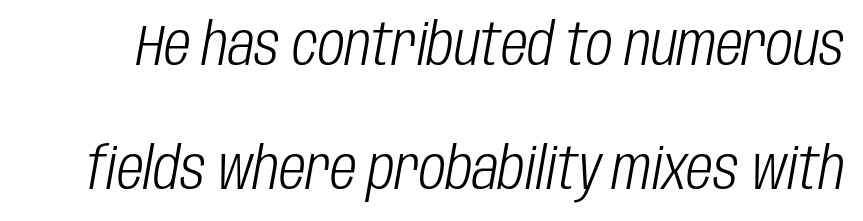
{"italic": "yes", "lean": "right", "slant_degrees": 10, "bold": "no", "weight": "light", "width": "condensed", "stroke_contrast": "low", "x_height": "large", "monospaced": "no", "underline": "no", "line_spacing": "loose", "line_spacing_ratio": 2.13, "letter_spacing": "normal", "letter_spacing_em": 0.0, "glyph_px": 58}
